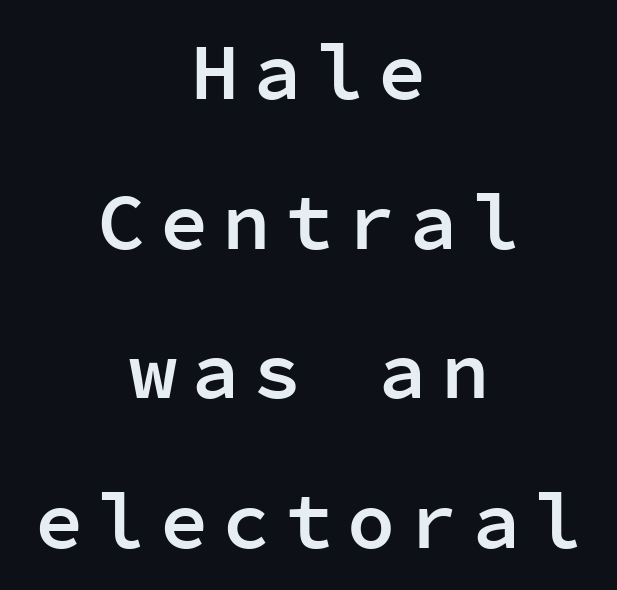
{"serif": "no", "italic": "no", "bold": "semi", "weight": "semibold", "width": "normal", "stroke_contrast": "low", "x_height": "medium", "monospaced": "yes", "underline": "no", "align": "center", "line_spacing_ratio": 1.87, "glyph_px": 80}
